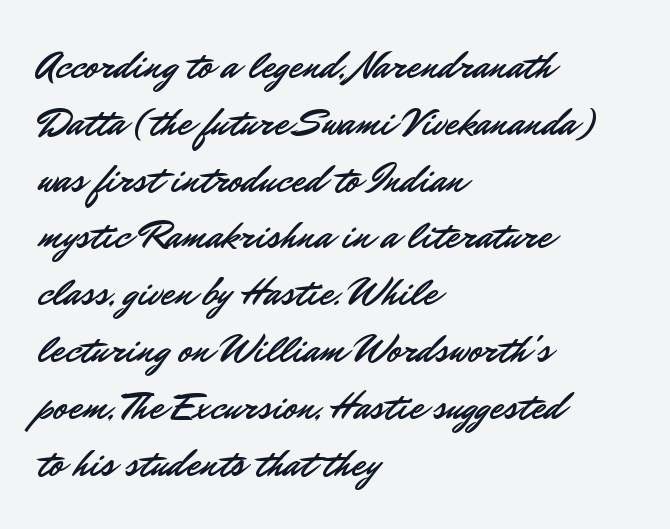
You could call the tracking neutral — neither tight nor loose. The lines in this sample share a left origin and differ only in where they stop. The rendering uses natural spacing where letterforms have individual widths. What kind of face is this? One without serifs — a sans.
